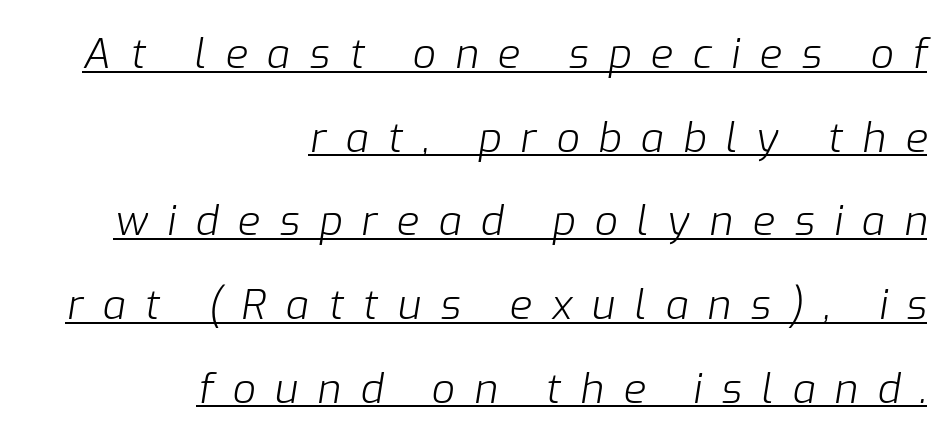
Is this a heavy cut? Hardly; it is regular or lighter. Rendered with sloped, italic letterforms. Students, note that the glyphs here are deliberately spaced far apart. The passage shown stacks its lines with a broad gap. The compositor pushed each line to the right boundary. The specimen includes a rule beneath the text block's lines.
